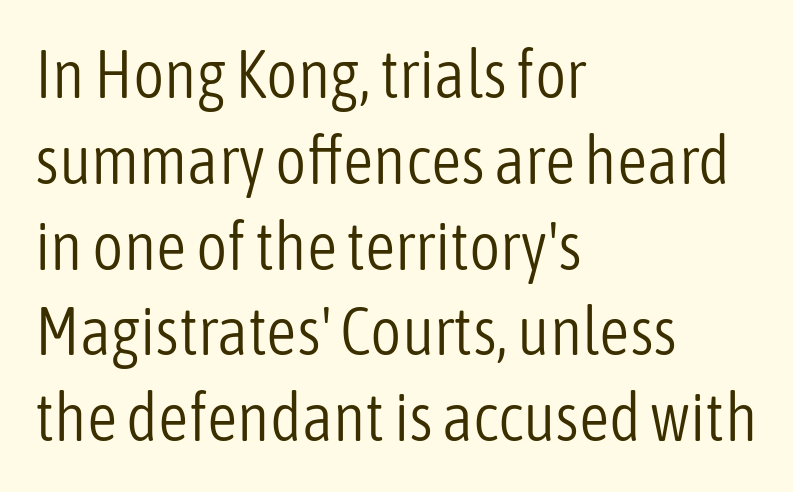
The image shows 67 px light, condensed sans-serif type, upright; set left-aligned, normal line spacing (1.28x), normal letter spacing, not underlined; low stroke contrast and a medium x-height.
